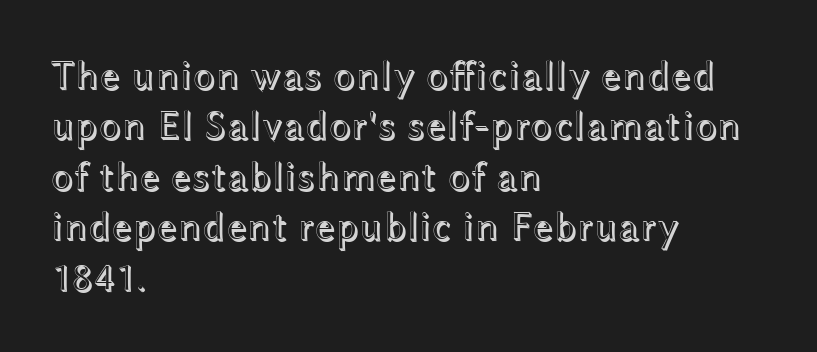
Q: Is the text italic (slanted)? A: No, it is upright.
Q: Is the text underlined? A: No.
Q: How is the paragraph aligned? A: Left-aligned.
Q: Is the spacing between letters normal or unusually wide? A: Normal.
Q: Width (condensed, normal, or wide)? A: Wide.
Q: x-height? A: Medium.
Q: Monospaced? A: No.
